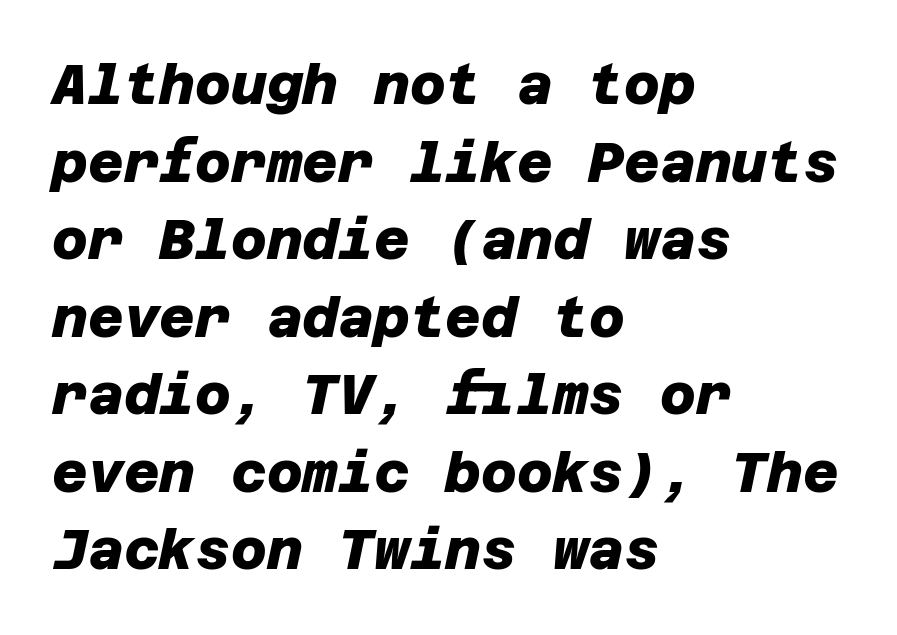
{"serif": "no", "bold": "yes", "weight": "heavy", "width": "normal", "stroke_contrast": "low", "x_height": "large", "underline": "no", "align": "left", "line_spacing": "normal", "line_spacing_ratio": 1.41, "letter_spacing": "normal", "letter_spacing_em": 0.0, "glyph_px": 55}
